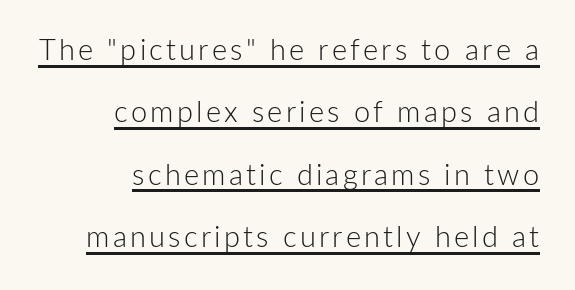
Q: Is the text bold? A: No.
Q: Is the text italic (slanted)? A: No, it is upright.
Q: Is the typeface a serif or a sans-serif typeface? A: Sans-serif.
Q: Is the text underlined? A: Yes.
Q: How is the paragraph aligned? A: Right-aligned.
Q: Is the spacing between lines tight, normal or loose? A: Loose.
Q: Width (condensed, normal, or wide)? A: Normal.
Q: Stroke contrast? A: Low.
Q: x-height? A: Medium.
Q: Monospaced? A: No.
